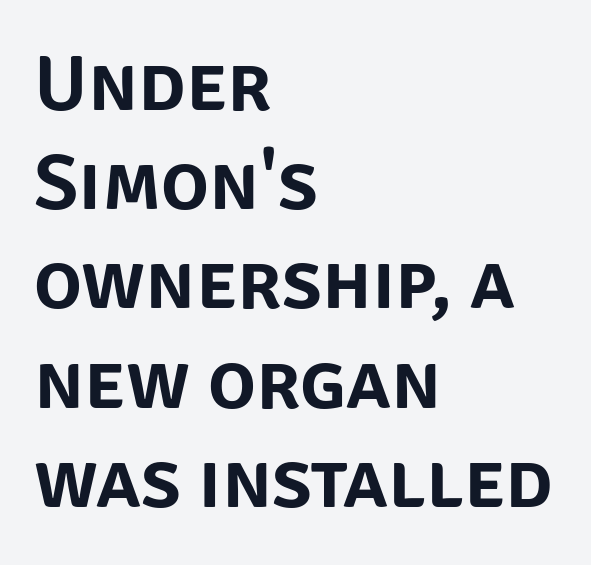
Rendered with straight, roman letterforms. The compositor pushed each line to the left boundary. No feet cap the strokes, marking this as sans-serif type. Does extra space separate the letters? No, they use regular spacing. Honestly, there is no underline to notice here at all. Do the characters align in a grid? No, the font is proportional.
